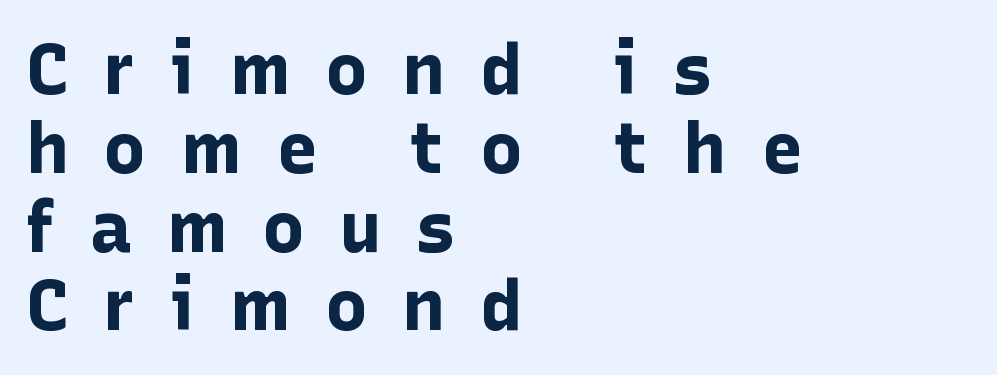
Q: Is the text bold? A: Yes.
Q: Is the text italic (slanted)? A: No, it is upright.
Q: Is the typeface a serif or a sans-serif typeface? A: Sans-serif.
Q: Is the text underlined? A: No.
Q: How is the paragraph aligned? A: Left-aligned.
Q: Is the spacing between letters normal or unusually wide? A: Unusually wide.
Q: Is the spacing between lines tight, normal or loose? A: Tight.
Q: Width (condensed, normal, or wide)? A: Normal.
Q: Stroke contrast? A: Low.
Q: x-height? A: Medium.
Q: Monospaced? A: No.
